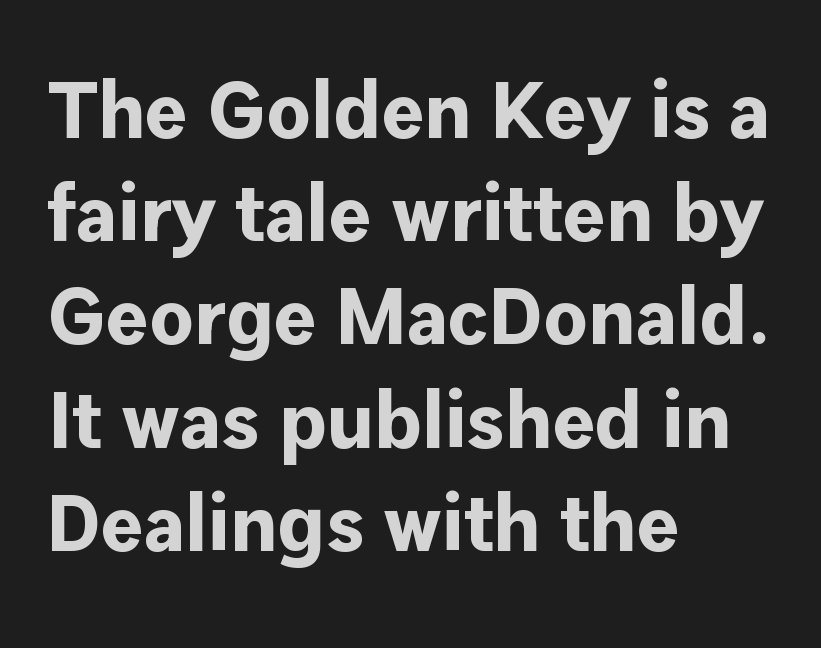
The image shows 80 px bold sans-serif type, upright; set left-aligned, normal line spacing (1.29x), normal letter spacing, not underlined; low stroke contrast and a medium x-height.
